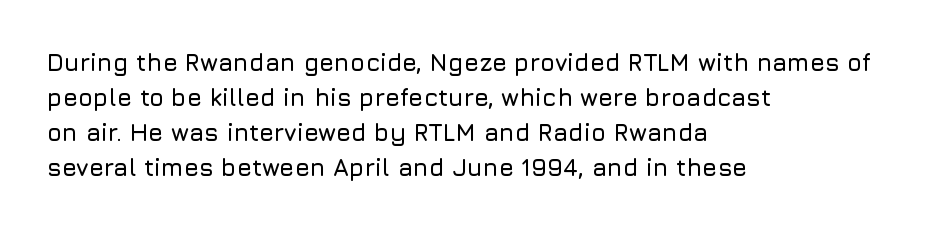
{"italic": "no", "underline": "no", "align": "left", "line_spacing": "normal", "line_spacing_ratio": 1.46, "letter_spacing": "normal", "letter_spacing_em": 0.0, "glyph_px": 24}
